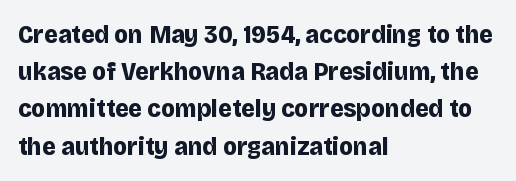
Q: Is the text bold? A: Yes.
Q: Is the text italic (slanted)? A: No, it is upright.
Q: Is the text underlined? A: No.
Q: How is the paragraph aligned? A: Left-aligned.
Q: Is the spacing between letters normal or unusually wide? A: Normal.
Q: Is the spacing between lines tight, normal or loose? A: Normal.
